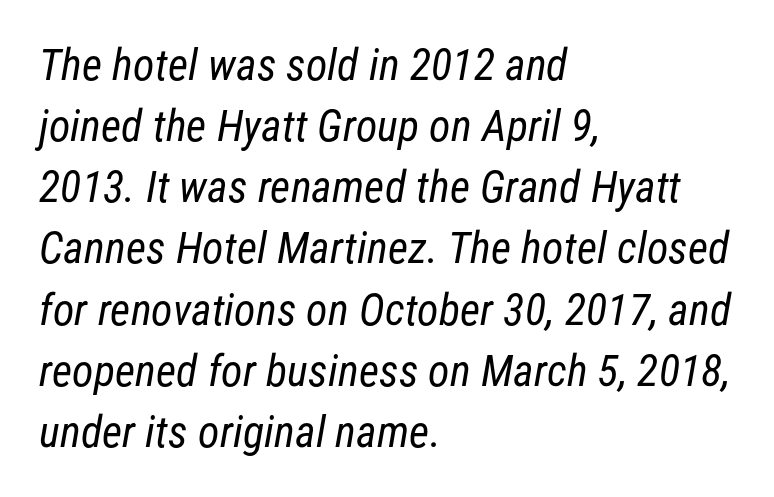
Notice how the passage keeps a crisp vertical edge on the left only. You can tell from the bare stems that sans-serif type was used. The cut favours lightness, reaching ordinary text weight at its darkest. Words appear dense and cohesive because spacing is normal. One glance says typical: line gaps are just what's usual.
